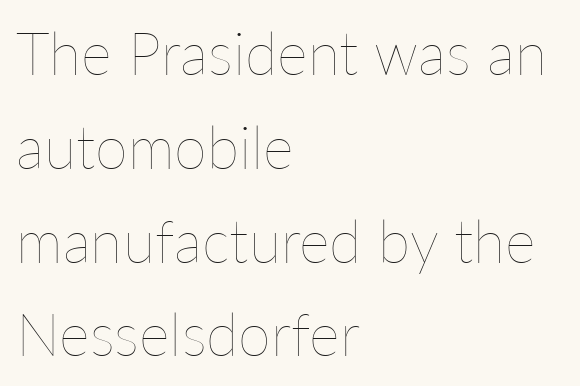
Short and long lines alike share a common starting point at left. Looks like regular typesetting: each glyph gets only the width it needs. Just letters on the line, the space beneath them empty. What stands out about the letter spacing? Nothing — it is the standard amount. This sample keeps an unexceptional amount of space between lines.
